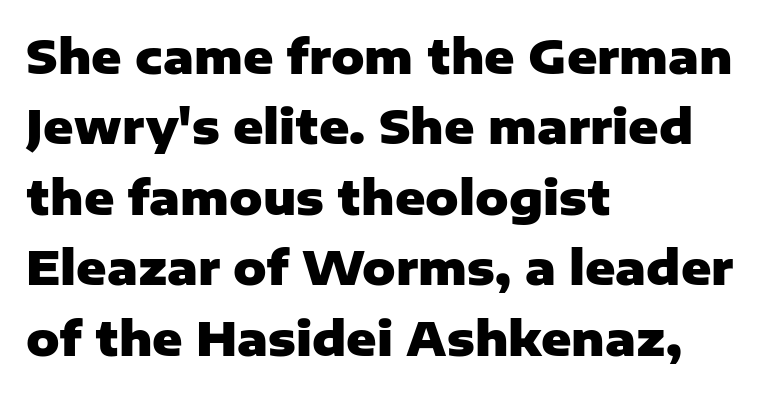
{"serif": "no", "italic": "no", "bold": "yes", "weight": "heavy", "width": "normal", "stroke_contrast": "low", "x_height": "medium", "monospaced": "no", "underline": "no", "align": "left", "line_spacing": "normal", "line_spacing_ratio": 1.53, "letter_spacing": "normal", "letter_spacing_em": 0.0, "glyph_px": 46}
